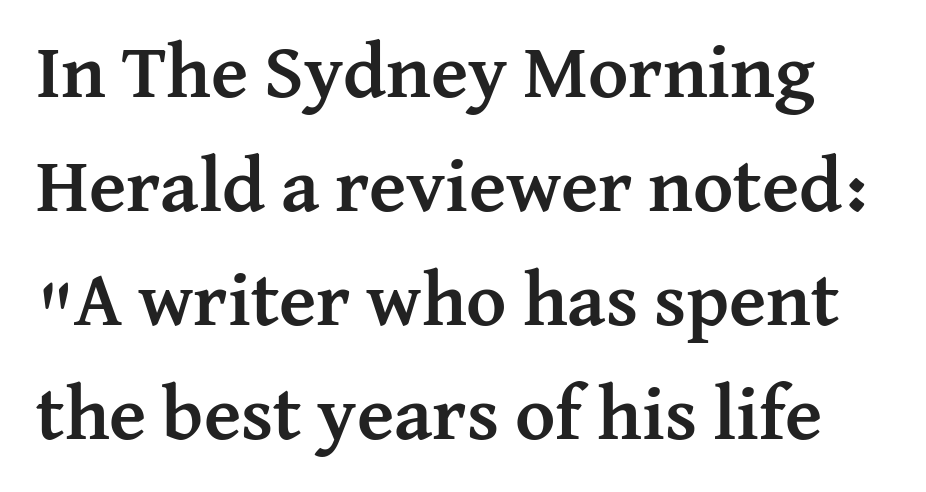
The image shows 77 px semibold serif type, upright; set normal line spacing (1.48x), normal letter spacing, not underlined; medium stroke contrast and a medium x-height.
